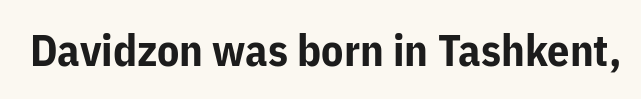
Q: Is the text bold? A: Yes.
Q: Is the text italic (slanted)? A: No, it is upright.
Q: Is the typeface a serif or a sans-serif typeface? A: Sans-serif.
Q: Is the text underlined? A: No.
Q: Is the spacing between letters normal or unusually wide? A: Normal.
Q: Width (condensed, normal, or wide)? A: Normal.
Q: Stroke contrast? A: Low.
Q: x-height? A: Medium.
Q: Monospaced? A: No.
